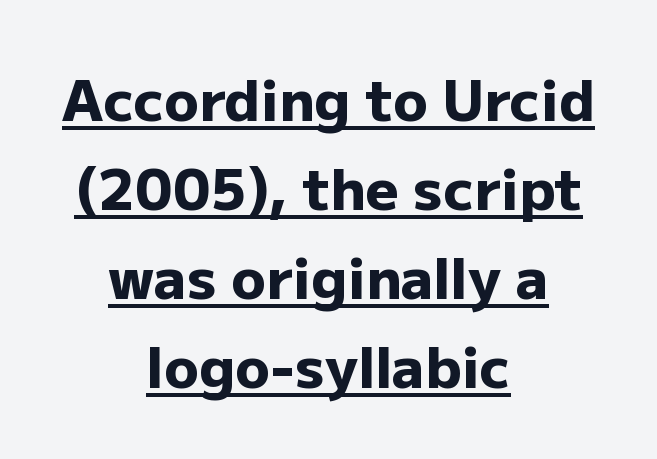
These lines sit exactly where default settings would place them. The whitespace from short lines is split evenly between both sides. The typesetting leans heavy: a genuine bold. The text was rendered using a sans face with plain stroke endings.
